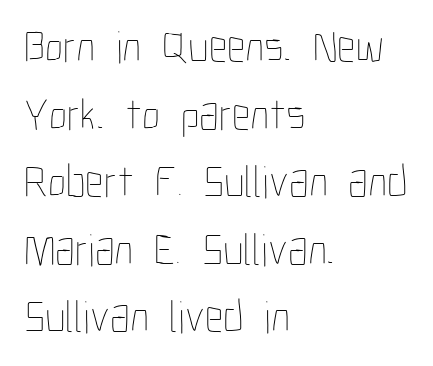
The image shows 46 px thin, condensed type, upright; set left-aligned, normal line spacing (1.47x), normal letter spacing, not underlined; low stroke contrast and a medium x-height.
